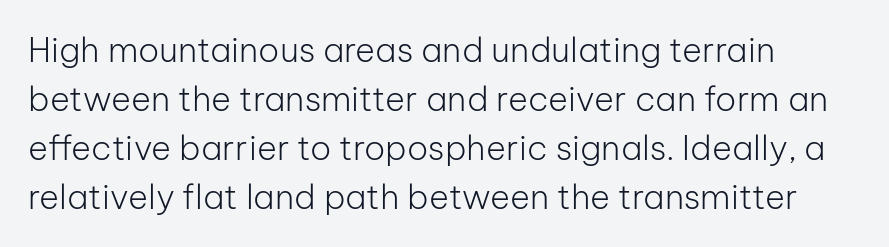
{"serif": "no", "italic": "no", "bold": "no", "weight": "light", "width": "normal", "stroke_contrast": "low", "x_height": "medium", "monospaced": "no", "underline": "no", "align": "left", "line_spacing": "normal", "line_spacing_ratio": 1.44, "letter_spacing": "normal", "letter_spacing_em": 0.0, "glyph_px": 34}
